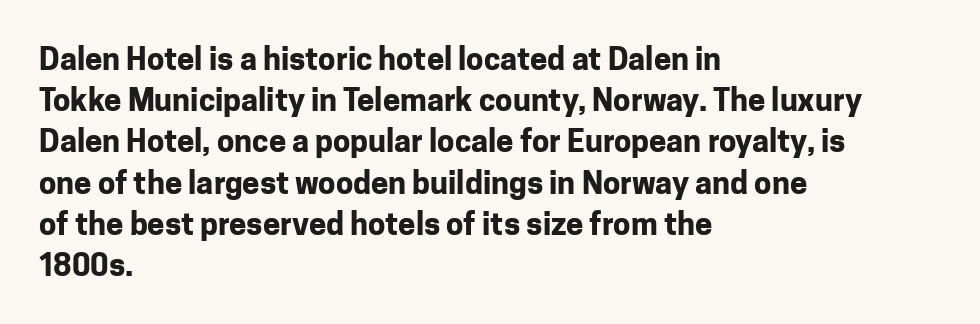
Q: Is the text bold? A: Yes.
Q: Is the text italic (slanted)? A: No, it is upright.
Q: Is the typeface a serif or a sans-serif typeface? A: Sans-serif.
Q: Is the text underlined? A: No.
Q: How is the paragraph aligned? A: Left-aligned.
Q: Is the spacing between letters normal or unusually wide? A: Normal.
Q: Is the spacing between lines tight, normal or loose? A: Normal.
Q: Width (condensed, normal, or wide)? A: Normal.
Q: Stroke contrast? A: Low.
Q: x-height? A: Medium.
Q: Monospaced? A: No.
